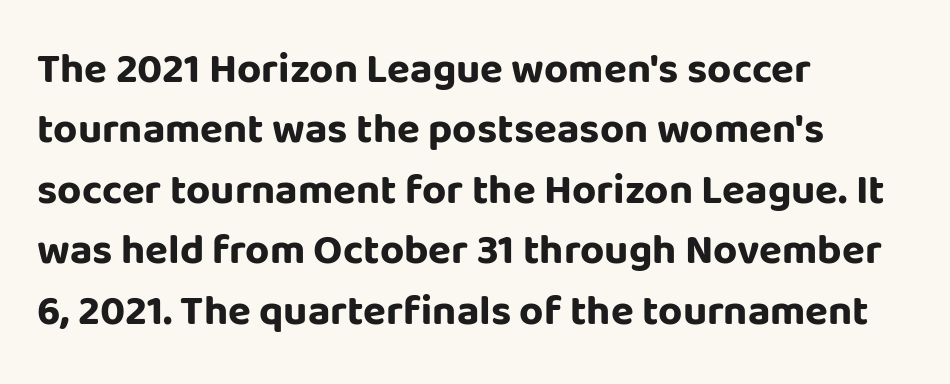
Q: Is the text bold? A: Yes.
Q: Is the text italic (slanted)? A: No, it is upright.
Q: Is the typeface a serif or a sans-serif typeface? A: Sans-serif.
Q: Is the text underlined? A: No.
Q: How is the paragraph aligned? A: Left-aligned.
Q: Is the spacing between letters normal or unusually wide? A: Normal.
Q: Is the spacing between lines tight, normal or loose? A: Normal.
Q: Width (condensed, normal, or wide)? A: Normal.
Q: Stroke contrast? A: Low.
Q: x-height? A: Large.
Q: Monospaced? A: No.
